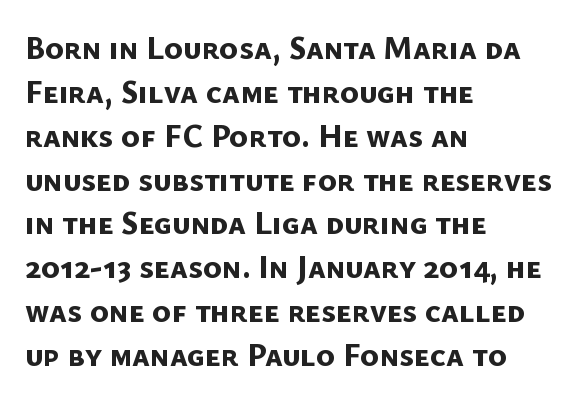
The image shows 32 px bold sans-serif type; set left-aligned, normal line spacing (1.37x), normal letter spacing, not underlined; low stroke contrast and a medium x-height.
